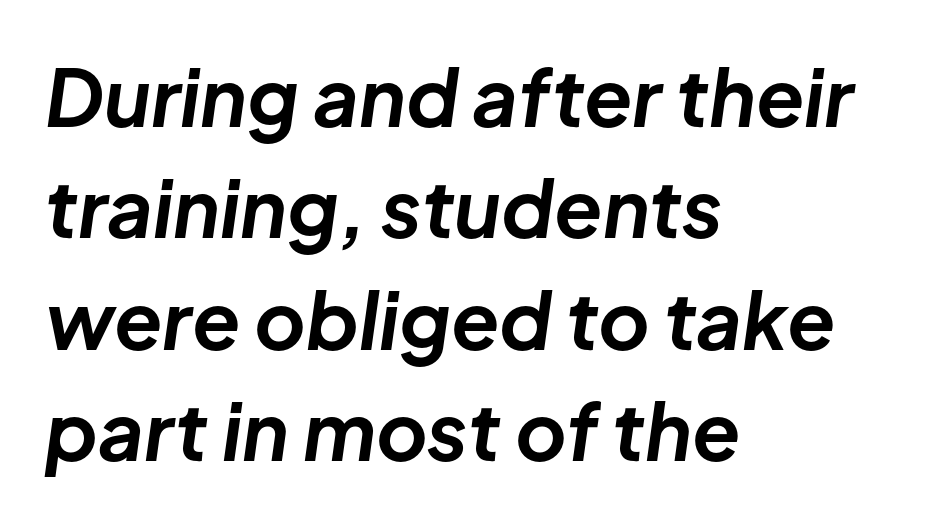
It's the slanting kind of type. Letter spacing: default. The lines in this sample share a left origin and differ only in where they stop. Weight check: bold — yes, fully. No word sits above an underline.
